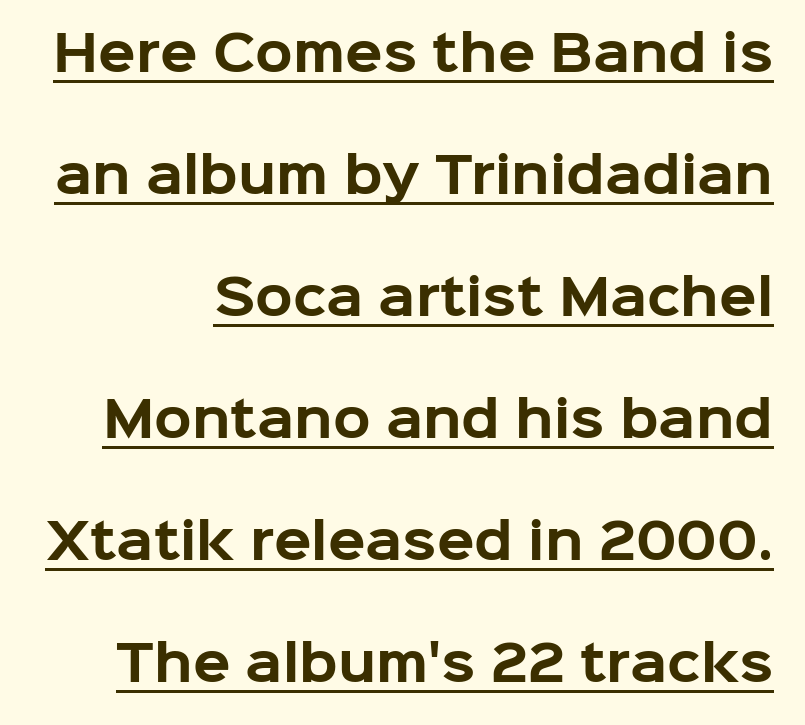
Does the type have serifs? No, each stem ends abruptly. This sample trades compactness for vertical openness between lines. A continuous stroke trails under the words, as in a hyperlink. No extra tracking has been applied to these lines.
